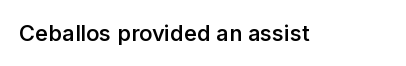
There is no visible air inserted between adjacent glyphs. The characters look somewhat weighty, a semibold short of true bold. Check the space under the baseline: it is left empty. Ascenders rise straight up at ninety degrees.
